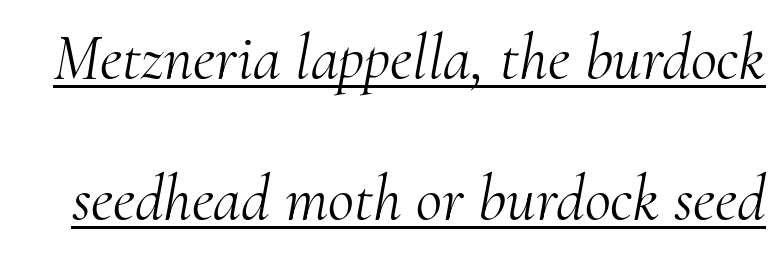
A typesetter would mark this as italic. If you measured baseline to baseline, you'd find a long distance. Think of a printed novel: that variable character pitch is what you see here. Tracking here is standard; glyphs follow each other at the usual distance.
